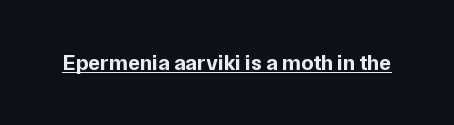
Q: Is the text bold? A: Yes.
Q: Is the text italic (slanted)? A: No, it is upright.
Q: Is the text underlined? A: Yes.
Q: Is the spacing between letters normal or unusually wide? A: Normal.
